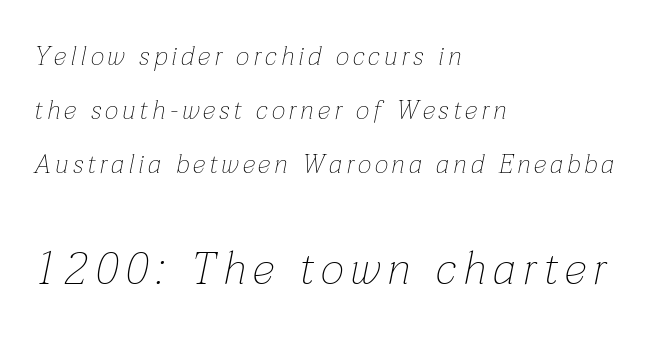
If you drew a ruler down the left edge, every line would touch it. The face used here is proportionally spaced, like ordinary book or web type. In terms of posture, this sample is oblique. The space between consecutive lines is lavish. The baseline area is clear. Block two is the big one; block one sits smaller above it.
